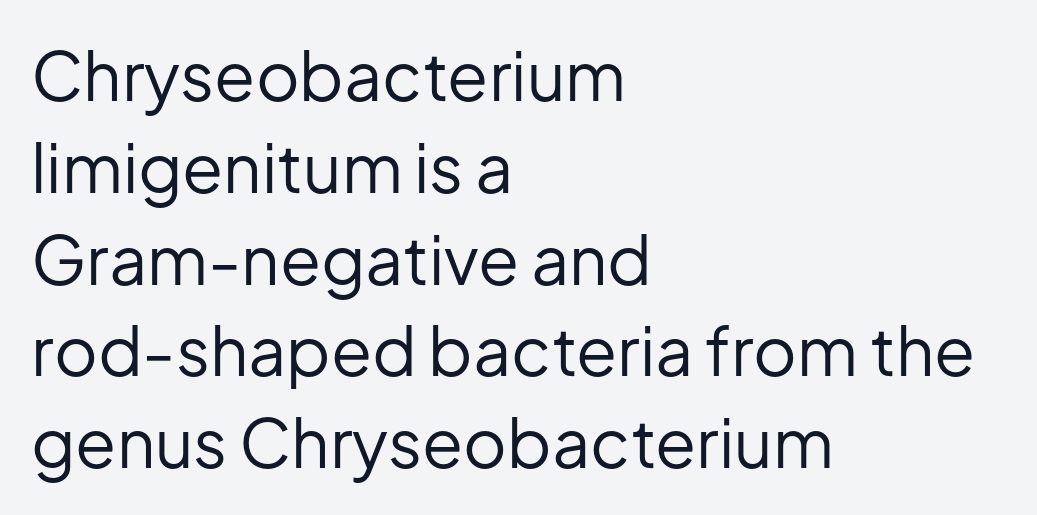
{"serif": "no", "italic": "no", "bold": "no", "weight": "regular", "width": "normal", "stroke_contrast": "low", "x_height": "medium", "monospaced": "no", "underline": "no", "align": "left", "line_spacing": "normal", "line_spacing_ratio": 1.37, "letter_spacing": "normal", "letter_spacing_em": 0.0, "glyph_px": 67}
